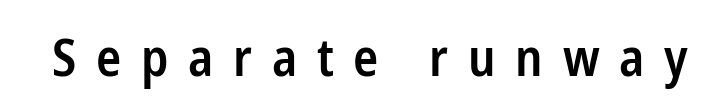
The image shows 52 px semibold, condensed sans-serif type, upright; set unusually wide letter spacing (+0.38 em), not underlined; low stroke contrast and a medium x-height.
